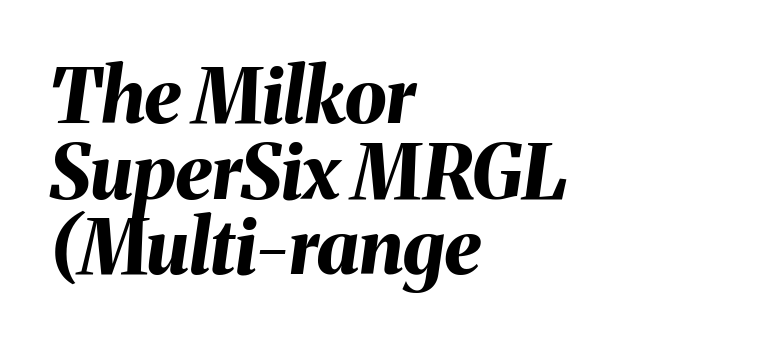
{"italic": "yes", "lean": "right", "slant_degrees": 8, "bold": "yes", "weight": "bold", "width": "normal", "stroke_contrast": "medium", "x_height": "medium", "monospaced": "no", "underline": "no", "align": "left", "line_spacing": "tight", "line_spacing_ratio": 1.01, "letter_spacing": "normal", "letter_spacing_em": 0.0, "glyph_px": 75}
